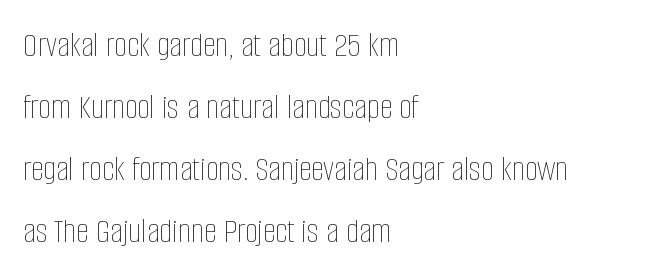
Q: Is the text bold? A: No.
Q: Is the text italic (slanted)? A: No, it is upright.
Q: Is the text underlined? A: No.
Q: How is the paragraph aligned? A: Left-aligned.
Q: Is the spacing between letters normal or unusually wide? A: Normal.
Q: Width (condensed, normal, or wide)? A: Condensed.
Q: Stroke contrast? A: Low.
Q: x-height? A: Large.
Q: Monospaced? A: No.
